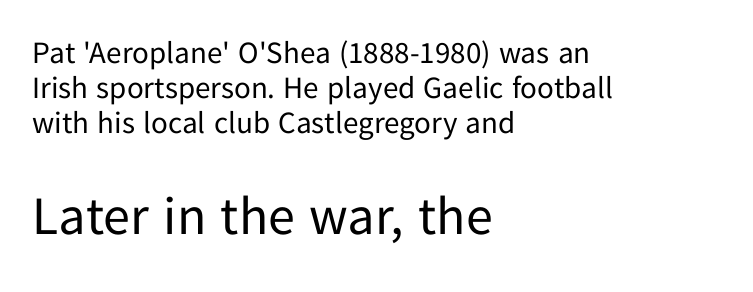
Q: Is the text bold? A: No.
Q: Is the text italic (slanted)? A: No, it is upright.
Q: Is the typeface a serif or a sans-serif typeface? A: Sans-serif.
Q: Is the text underlined? A: No.
Q: How is the paragraph aligned? A: Left-aligned.
Q: Is the spacing between letters normal or unusually wide? A: Normal.
Q: Is the spacing between lines tight, normal or loose? A: Tight.
Q: Which block of text is set in a larger size, the first (top) or the second (bottom)? A: The second (bottom) one.
Q: Width (condensed, normal, or wide)? A: Normal.
Q: Stroke contrast? A: Low.
Q: x-height? A: Medium.
Q: Monospaced? A: No.
